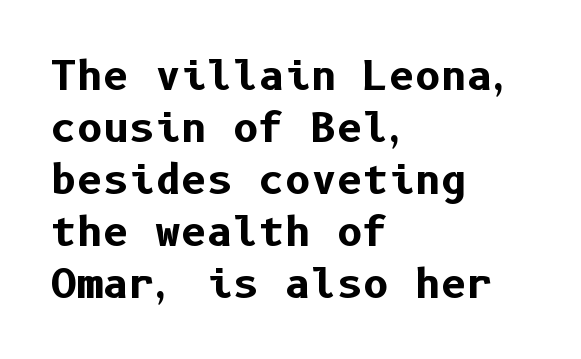
The block of text has a typical density, with ordinary space between rows. This is the regular roman posture of the typeface. The setting favours the left margin, as ordinary paragraphs usually do. The area under the type is left untouched. I'd call this a sans setting — the letters go barefoot. The sample has been set heavy, in full bold.
